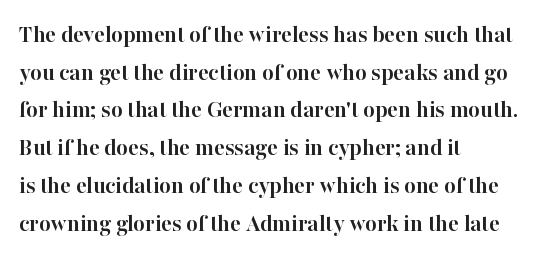
Q: Is the text bold? A: Yes.
Q: Is the text italic (slanted)? A: No, it is upright.
Q: Is the text underlined? A: No.
Q: How is the paragraph aligned? A: Left-aligned.
Q: Is the spacing between letters normal or unusually wide? A: Normal.
Q: Is the spacing between lines tight, normal or loose? A: Normal.
